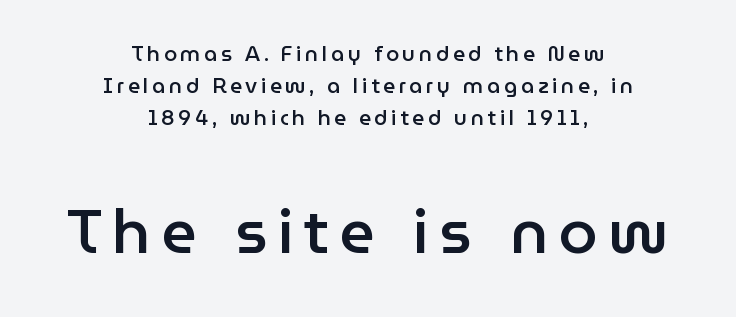
The image shows 62 px semibold sans-serif type, upright; set centered, normal line spacing (1.53x), not underlined; the second (bottom) block is 2.95x larger; low stroke contrast and a medium x-height.
